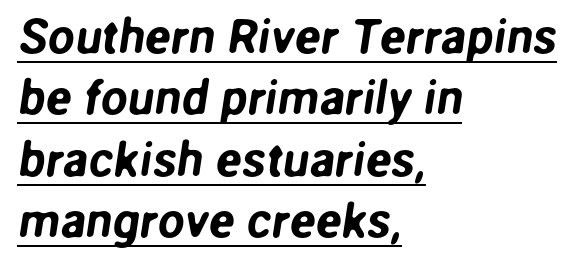
{"serif": "no", "width": "normal", "stroke_contrast": "low", "x_height": "medium", "monospaced": "no", "underline": "yes", "align": "left", "line_spacing": "normal", "line_spacing_ratio": 1.28, "letter_spacing": "normal", "letter_spacing_em": 0.0, "glyph_px": 48}
